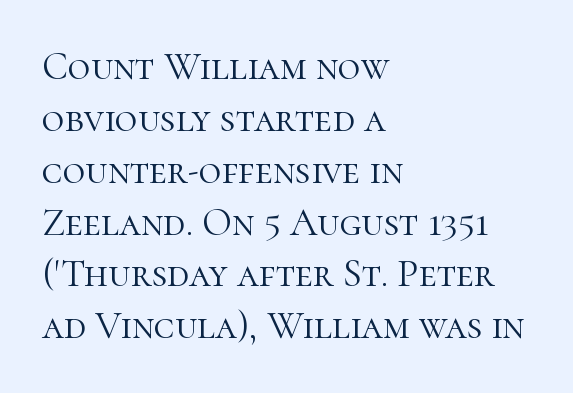
Q: Is the text bold? A: No.
Q: Is the text italic (slanted)? A: No, it is upright.
Q: Is the typeface a serif or a sans-serif typeface? A: Serif.
Q: Is the text underlined? A: No.
Q: How is the paragraph aligned? A: Left-aligned.
Q: Is the spacing between letters normal or unusually wide? A: Normal.
Q: Is the spacing between lines tight, normal or loose? A: Normal.
Q: Width (condensed, normal, or wide)? A: Normal.
Q: Stroke contrast? A: High.
Q: x-height? A: Medium.
Q: Monospaced? A: No.
